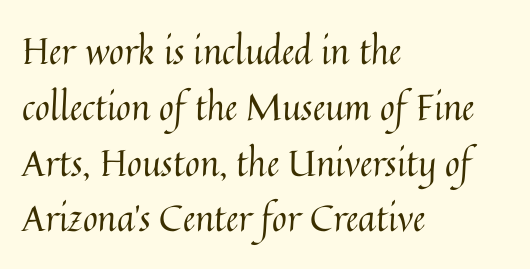
The lines are quadded left. A typesetter would call this proportional, since set widths differ per character. The words here are not underlined. Leading: standard. Default kerning and tracking; the words read as compact shapes.
